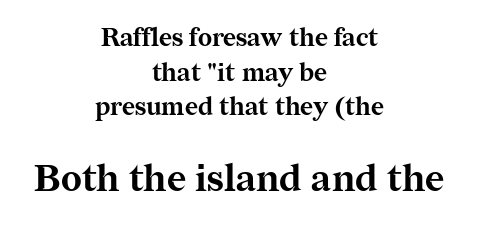
Q: Is the text bold? A: Yes.
Q: Is the text italic (slanted)? A: No, it is upright.
Q: Is the typeface a serif or a sans-serif typeface? A: Serif.
Q: Is the text underlined? A: No.
Q: How is the paragraph aligned? A: Centered.
Q: Is the spacing between letters normal or unusually wide? A: Normal.
Q: Is the spacing between lines tight, normal or loose? A: Normal.
Q: Which block of text is set in a larger size, the first (top) or the second (bottom)? A: The second (bottom) one.
Q: Width (condensed, normal, or wide)? A: Normal.
Q: Stroke contrast? A: Medium.
Q: x-height? A: Medium.
Q: Monospaced? A: No.
